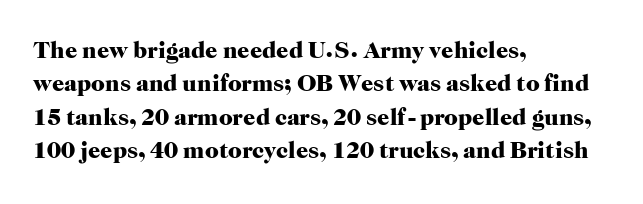
Q: Is the text bold? A: Yes.
Q: Is the text italic (slanted)? A: No, it is upright.
Q: Is the text underlined? A: No.
Q: How is the paragraph aligned? A: Left-aligned.
Q: Is the spacing between letters normal or unusually wide? A: Normal.
Q: Is the spacing between lines tight, normal or loose? A: Normal.
